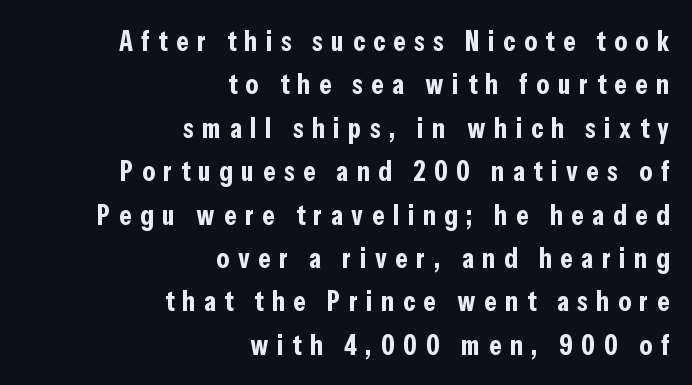
{"serif": "no", "italic": "no", "bold": "yes", "weight": "bold", "width": "condensed", "stroke_contrast": "low", "x_height": "medium", "monospaced": "no", "underline": "no", "align": "right", "line_spacing": "normal", "line_spacing_ratio": 1.55, "letter_spacing": "wide", "letter_spacing_em": 0.31, "glyph_px": 28}
